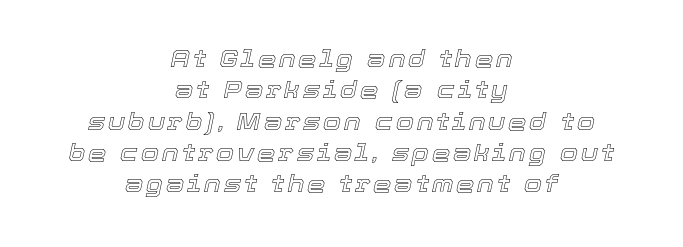
Q: Is the text italic (slanted)? A: Yes, it leans right by about 12 degrees.
Q: Is the text underlined? A: No.
Q: How is the paragraph aligned? A: Centered.
Q: Is the spacing between lines tight, normal or loose? A: Normal.
